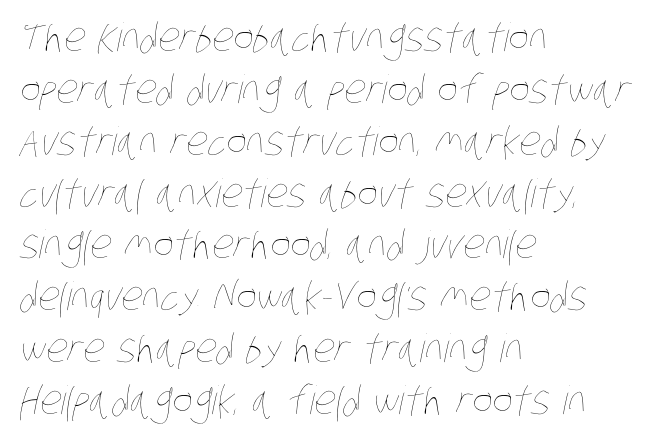
Q: Is the text bold? A: No.
Q: Is the text underlined? A: No.
Q: How is the paragraph aligned? A: Left-aligned.
Q: Is the spacing between letters normal or unusually wide? A: Normal.
Q: Is the spacing between lines tight, normal or loose? A: Normal.
Q: Width (condensed, normal, or wide)? A: Condensed.
Q: Stroke contrast? A: Low.
Q: x-height? A: Large.
Q: Monospaced? A: No.
